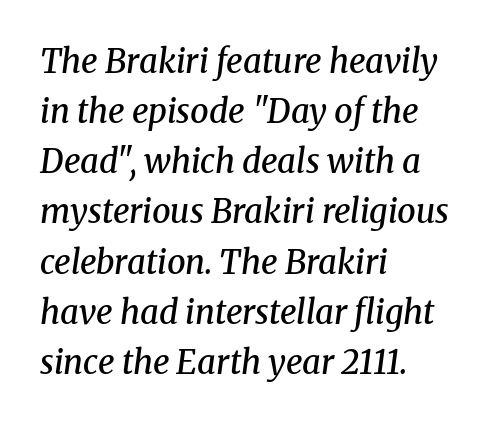
Q: Is the text bold? A: Semi-bold.
Q: Is the text italic (slanted)? A: Yes, it leans right by about 8 degrees.
Q: Is the typeface a serif or a sans-serif typeface? A: Serif.
Q: Is the text underlined? A: No.
Q: How is the paragraph aligned? A: Left-aligned.
Q: Is the spacing between letters normal or unusually wide? A: Normal.
Q: Is the spacing between lines tight, normal or loose? A: Normal.
Q: Width (condensed, normal, or wide)? A: Normal.
Q: Stroke contrast? A: Medium.
Q: x-height? A: Medium.
Q: Monospaced? A: No.
